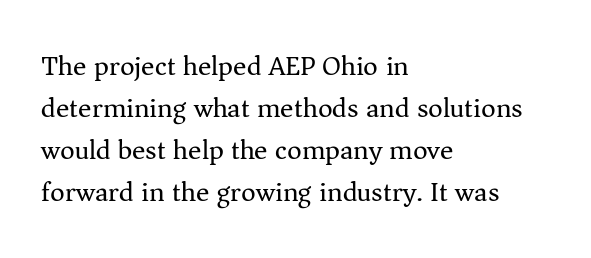
{"serif": "yes", "italic": "no", "bold": "no", "weight": "regular", "width": "normal", "stroke_contrast": "medium", "x_height": "medium", "monospaced": "no", "underline": "no", "align": "left", "line_spacing": "normal", "line_spacing_ratio": 1.5, "letter_spacing": "normal", "letter_spacing_em": 0.0, "glyph_px": 28}
